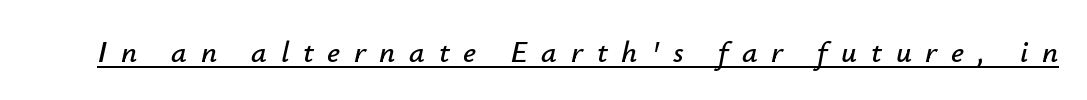
Q: Is the text italic (slanted)? A: Yes, it leans right by about 12 degrees.
Q: Is the text underlined? A: Yes.
Q: Is the spacing between letters normal or unusually wide? A: Unusually wide.
Q: Width (condensed, normal, or wide)? A: Normal.
Q: Stroke contrast? A: Low.
Q: x-height? A: Small.
Q: Monospaced? A: No.
